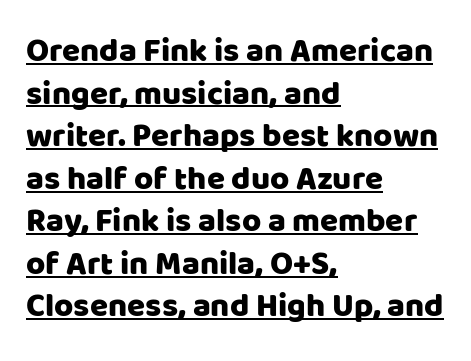
The rendered words wear a rule along their underside. Characters remain perfectly vertical along every line. How would I describe the line gaps? Plain and ordinary. A student would call this left alignment; a typographer would say flush left, rag right.
